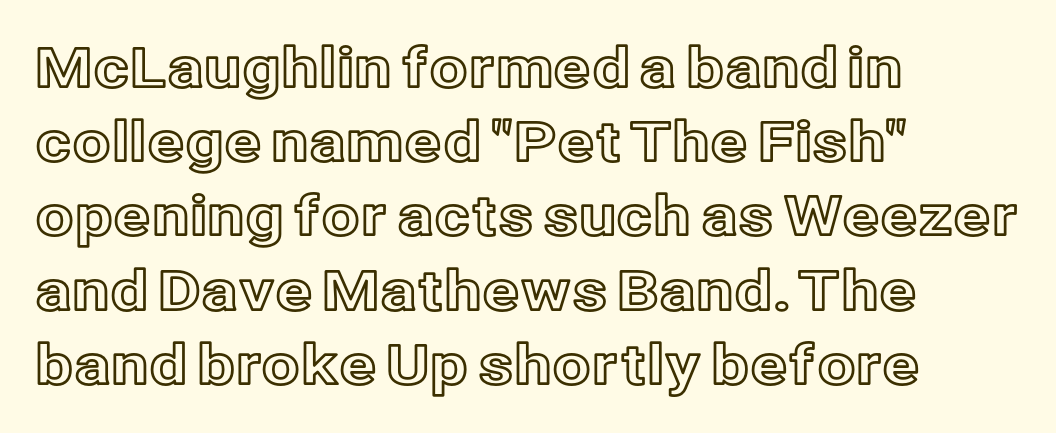
{"italic": "no", "width": "normal", "x_height": "medium", "monospaced": "no", "underline": "no", "align": "left", "line_spacing": "normal", "line_spacing_ratio": 1.35, "letter_spacing": "normal", "letter_spacing_em": 0.0, "glyph_px": 55}
